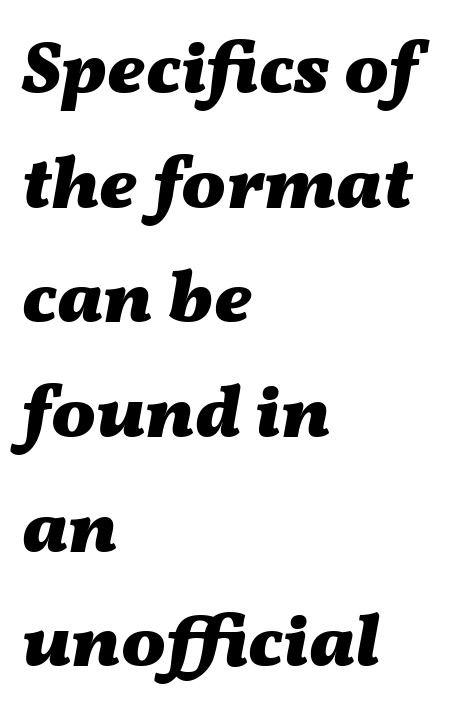
Is the type bold? Yes — the strokes are clearly thick and heavy. Emphasis-style slanted type is in use. This sample has the flowing, uneven cadence of proportional lettering. The glyphs are unaccompanied by any horizontal stroke below them. Compared with typical paragraphs, the rows here are spaced about the same.
